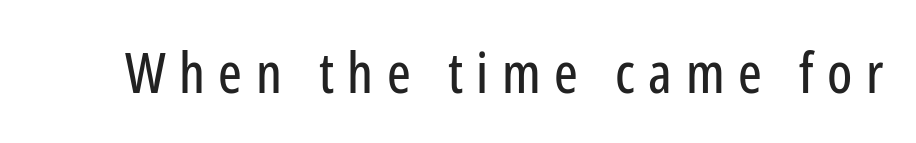
This sample has the flowing, uneven cadence of proportional lettering. The font family rendered here belongs to the sans-serif group. Check under the words: just untouched page. A typesetter would call this heavily tracked-out type.
